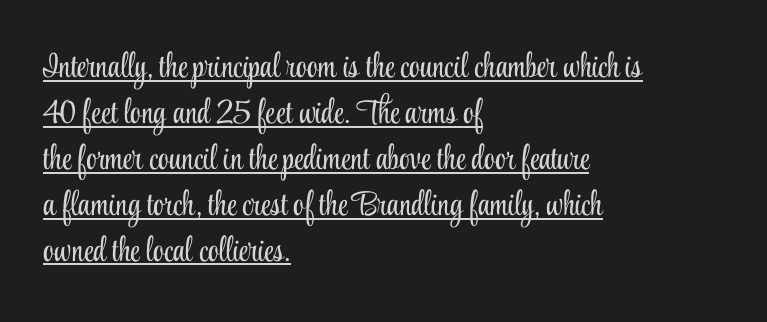
Q: Is the text bold? A: No.
Q: Is the text italic (slanted)? A: Yes.
Q: Is the typeface a serif or a sans-serif typeface? A: Serif.
Q: Is the text underlined? A: Yes.
Q: How is the paragraph aligned? A: Left-aligned.
Q: Is the spacing between letters normal or unusually wide? A: Normal.
Q: Is the spacing between lines tight, normal or loose? A: Normal.
Q: Width (condensed, normal, or wide)? A: Condensed.
Q: Stroke contrast? A: Low.
Q: x-height? A: Small.
Q: Monospaced? A: No.
